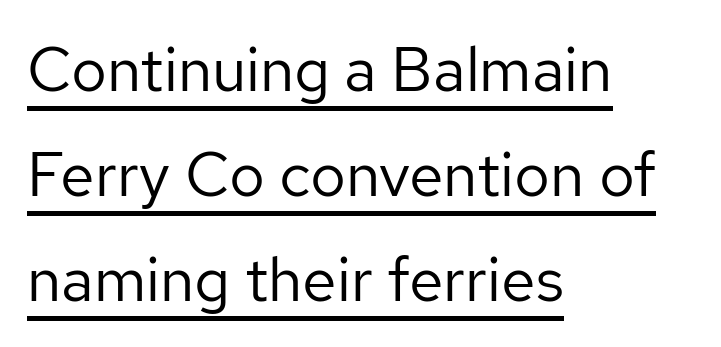
The image shows 62 px regular-weight sans-serif type, upright; set left-aligned, normal line spacing (1.69x), normal letter spacing, underlined; low stroke contrast and a medium x-height.
